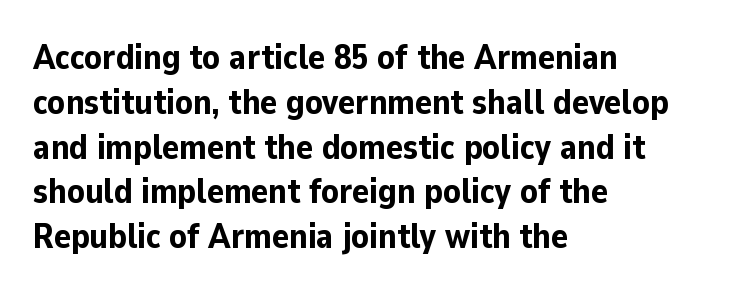
The image shows 35 px bold sans-serif type, upright; set left-aligned, normal line spacing (1.28x), normal letter spacing, not underlined; low stroke contrast and a medium x-height.
